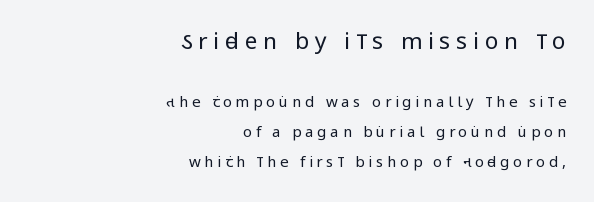
{"italic": "no", "bold": "no", "underline": "no", "align": "right", "line_spacing": "loose", "line_spacing_ratio": 2.01, "letter_spacing": "wide", "letter_spacing_em": 0.25, "larger_block": "first", "size_ratio": 1.53, "glyph_px": 23}
